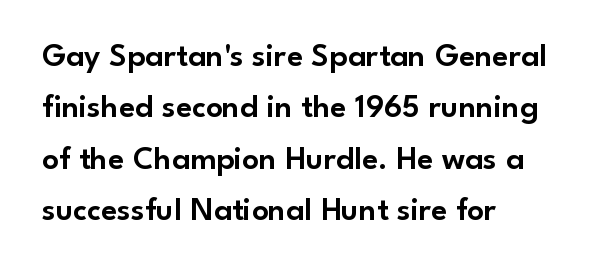
Q: Is the text italic (slanted)? A: No, it is upright.
Q: Is the typeface a serif or a sans-serif typeface? A: Sans-serif.
Q: Is the text underlined? A: No.
Q: How is the paragraph aligned? A: Left-aligned.
Q: Is the spacing between letters normal or unusually wide? A: Normal.
Q: Is the spacing between lines tight, normal or loose? A: Normal.
Q: Width (condensed, normal, or wide)? A: Normal.
Q: Stroke contrast? A: Low.
Q: x-height? A: Small.
Q: Monospaced? A: No.
